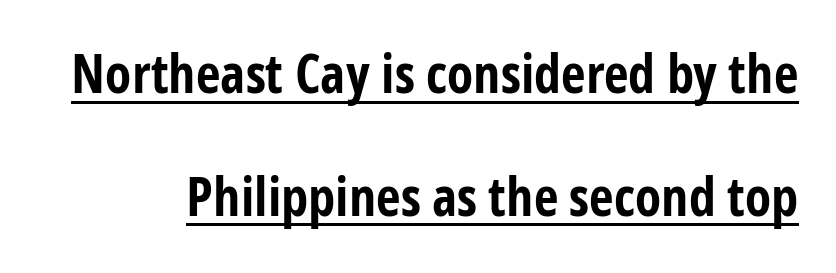
The image shows 54 px bold, condensed sans-serif type, upright; set loose line spacing (2.27x), normal letter spacing, underlined; low stroke contrast and a medium x-height.
